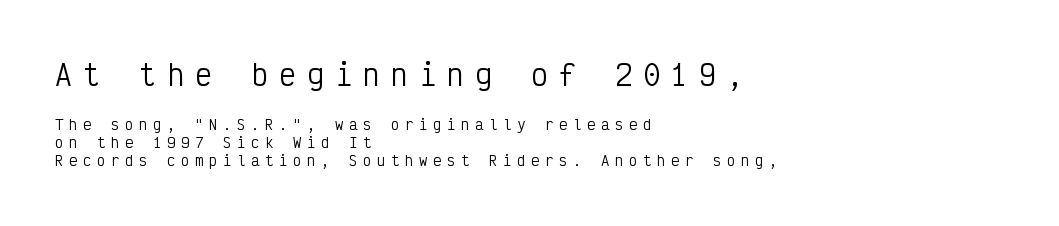
{"serif": "no", "italic": "no", "bold": "no", "weight": "regular", "width": "condensed", "stroke_contrast": "low", "x_height": "medium", "monospaced": "yes", "underline": "no", "align": "left", "line_spacing": "normal", "line_spacing_ratio": 1.3, "letter_spacing": "wide", "letter_spacing_em": 0.4, "larger_block": "first", "size_ratio": 2.0, "glyph_px": 28}
